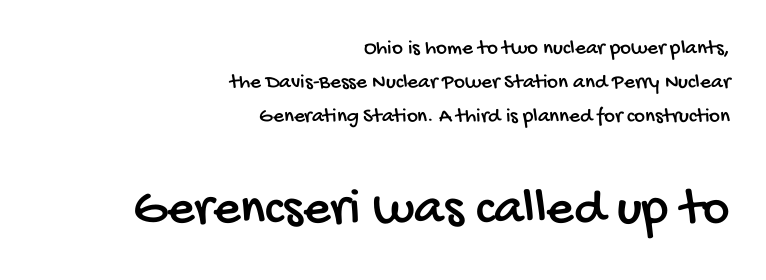
Honestly, the letter spacing is just normal — you wouldn't notice it. The ragged edge is on the left, which tells us the setting is flush right. Regular leading. In this sample the second text group is rendered at the bigger scale. The letters advance in unequal steps, a hallmark of proportional type.
